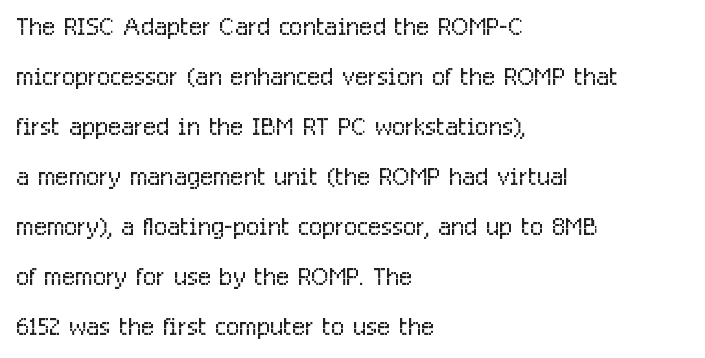
The lettering stays uniformly vertical, giving the passage a roman look. Think of a printed novel: that variable character pitch is what you see here. The typesetting does not lean heavy: it is not bold. A student would call this left alignment; a typographer would say flush left, rag right. The glyphs in this specimen are sans serif. The leading is moderate, giving the passage an even texture.
